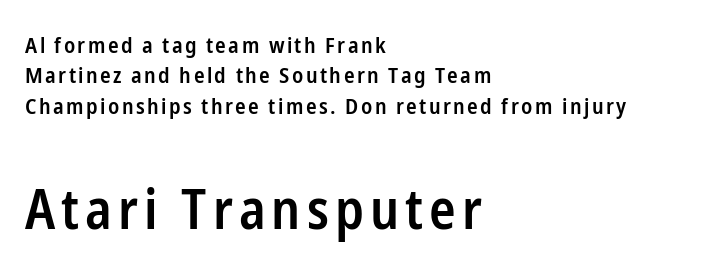
Q: Is the text bold? A: Semi-bold.
Q: Is the text italic (slanted)? A: No, it is upright.
Q: Is the typeface a serif or a sans-serif typeface? A: Sans-serif.
Q: Is the text underlined? A: No.
Q: How is the paragraph aligned? A: Left-aligned.
Q: Is the spacing between lines tight, normal or loose? A: Normal.
Q: Which block of text is set in a larger size, the first (top) or the second (bottom)? A: The second (bottom) one.
Q: Width (condensed, normal, or wide)? A: Condensed.
Q: Stroke contrast? A: Low.
Q: x-height? A: Medium.
Q: Monospaced? A: No.
